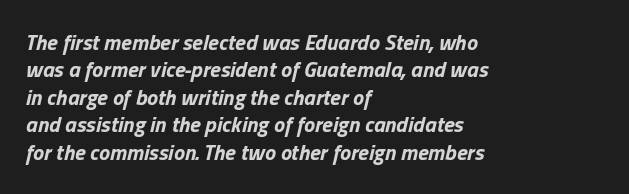
Words float on clear page, feet unadorned. How would I describe the line gaps? Plain and ordinary. This sample is left-justified, so line endings fall wherever the words run out. I'd describe the lettering as bold — thick and assertive.
